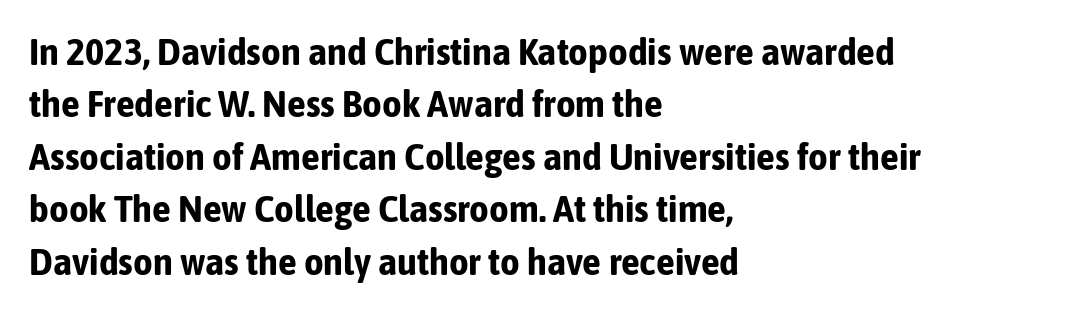
Posture: upright roman. If you measured baseline to baseline, you'd find a middling distance. The letters advance in unequal steps, a hallmark of proportional type. Glance below the letters and you will spot only blank space. Weight check: bold — yes, fully. The passage is arranged the way most books set body copy — flush left.
